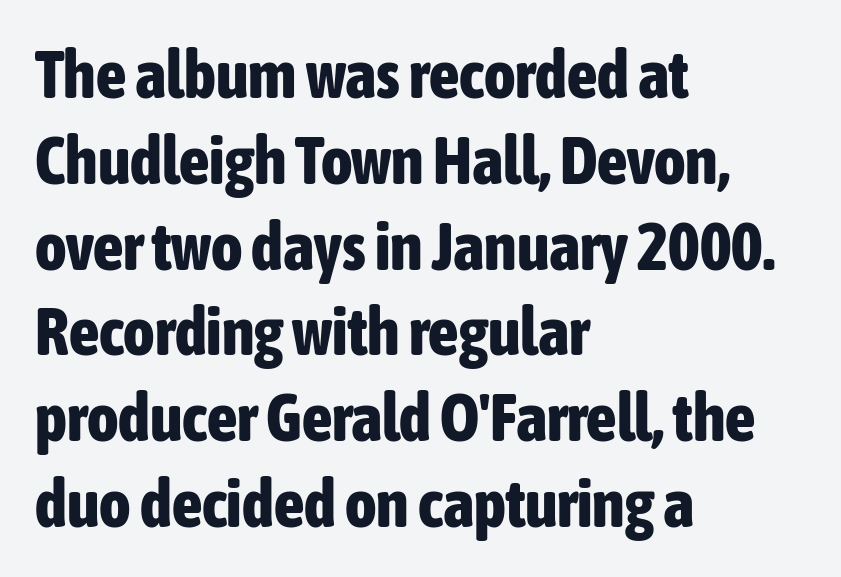
The image shows 67 px bold, condensed sans-serif type, upright; set left-aligned, normal line spacing (1.28x), normal letter spacing, not underlined; low stroke contrast and a medium x-height.
